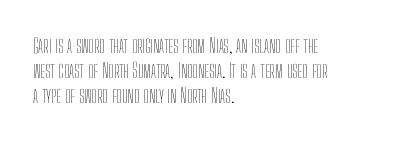
{"italic": "no", "bold": "no", "underline": "no", "align": "left", "line_spacing_ratio": 1.24, "letter_spacing": "normal", "letter_spacing_em": 0.0, "glyph_px": 20}
